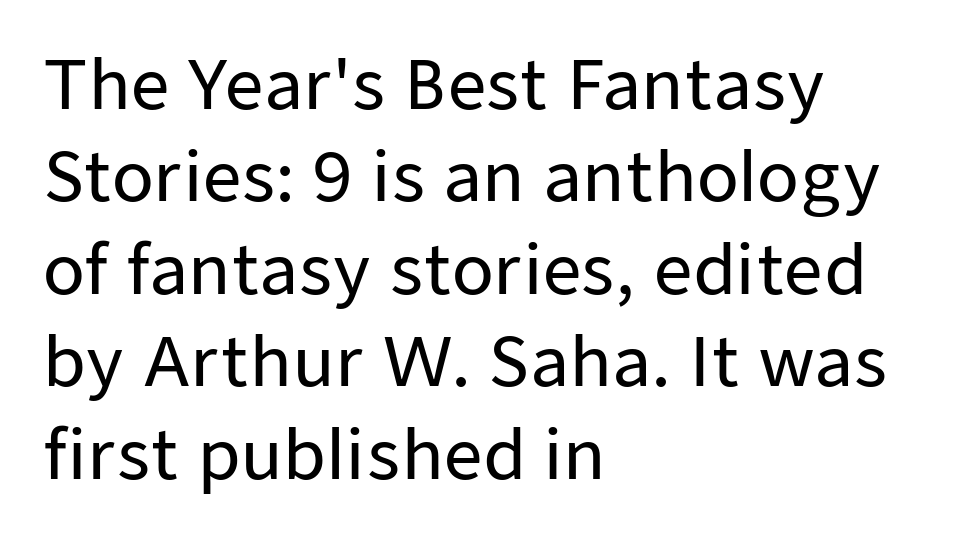
Layout note: lines flush left. The string is rendered with underlining switched off. Style check: upright. Evenly set lines give the paragraph a standard silhouette.
